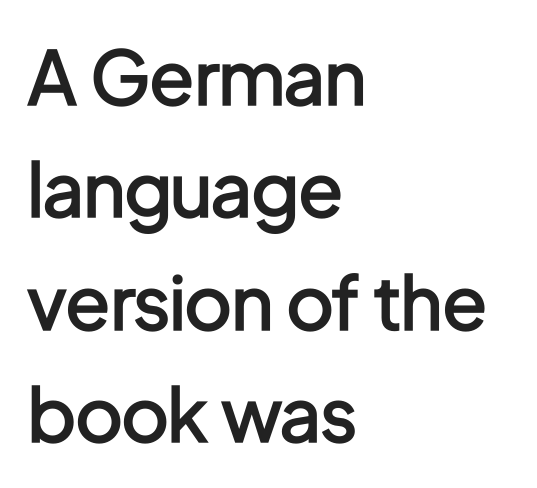
A fair bit of extra ink — the face is semibold, not bold. Looks like regular typesetting: each glyph gets only the width it needs. Nope, no serifs anywhere on these letters. A typesetter would call this leading conventional body-copy spacing. This rendering uses left alignment, leaving the right contour irregular. Ordinary non-slanted type is in use.
